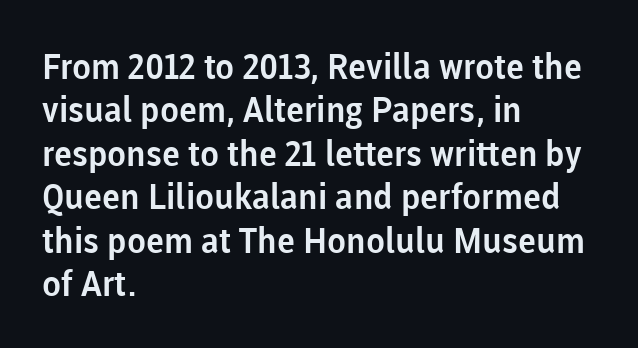
{"serif": "no", "italic": "no", "width": "normal", "stroke_contrast": "low", "x_height": "medium", "monospaced": "no", "underline": "no", "align": "left", "line_spacing_ratio": 1.24, "letter_spacing": "normal", "letter_spacing_em": 0.0, "glyph_px": 35}
